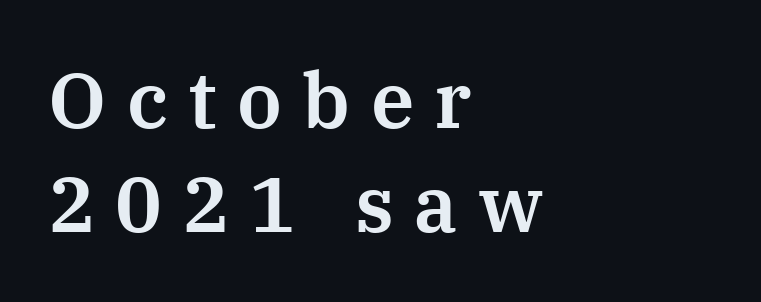
{"serif": "yes", "italic": "no", "width": "normal", "stroke_contrast": "medium", "x_height": "medium", "monospaced": "no", "underline": "no", "align": "left", "line_spacing": "normal", "line_spacing_ratio": 1.33, "letter_spacing": "wide", "letter_spacing_em": 0.26, "glyph_px": 78}
